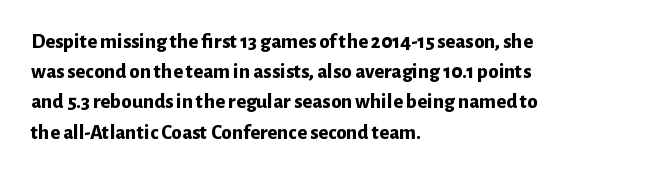
The image shows 21 px bold type, upright; set left-aligned, normal line spacing (1.44x), normal letter spacing, not underlined.
